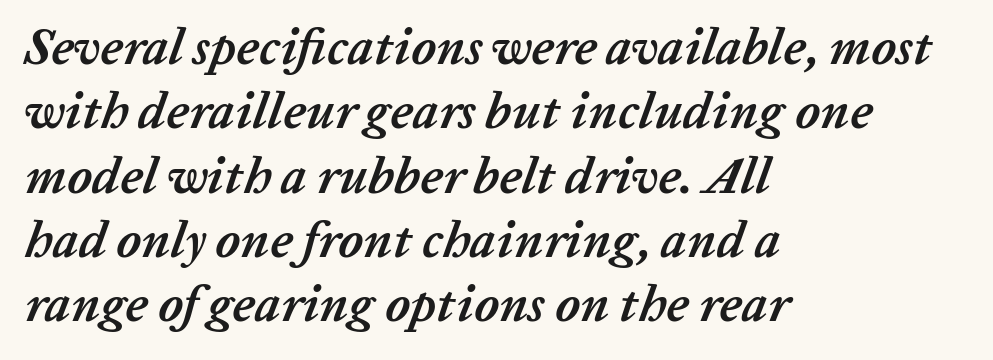
Compared with a centered layout, this one pins lines to the left instead. Descenders are the only things crossing below the line. Set as a true bold cut, around the 700 mark. Horizontal bands of white between lines are of average thickness.
